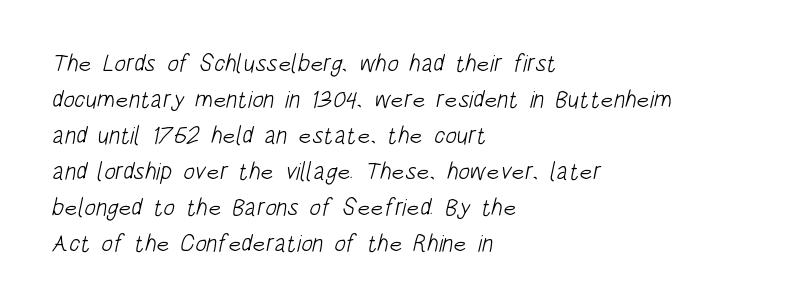
Q: Is the text bold? A: No.
Q: Is the text underlined? A: No.
Q: How is the paragraph aligned? A: Left-aligned.
Q: Is the spacing between letters normal or unusually wide? A: Normal.
Q: Is the spacing between lines tight, normal or loose? A: Normal.
